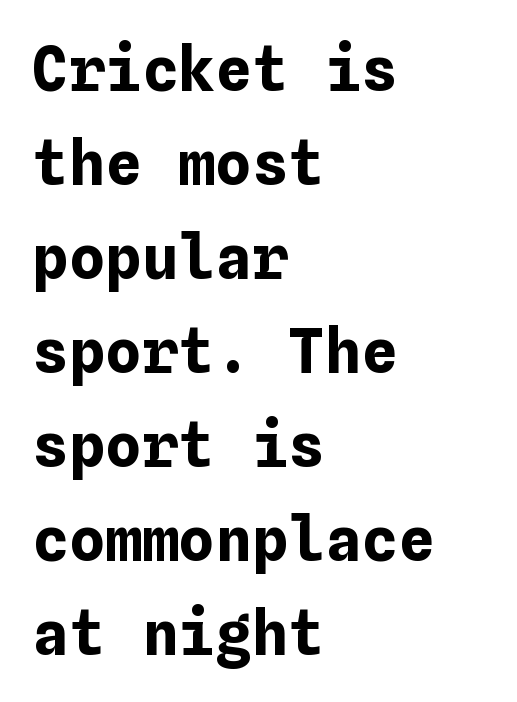
The image shows 61 px bold type, upright; set left-aligned, normal line spacing (1.54x), normal letter spacing, not underlined; low stroke contrast and a medium x-height.
